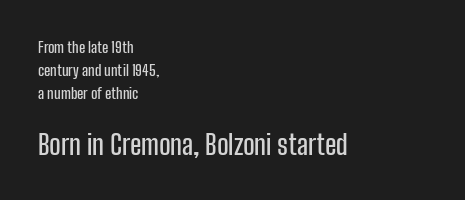
Q: Is the text italic (slanted)? A: No, it is upright.
Q: Is the text underlined? A: No.
Q: How is the paragraph aligned? A: Left-aligned.
Q: Is the spacing between letters normal or unusually wide? A: Normal.
Q: Is the spacing between lines tight, normal or loose? A: Normal.
Q: Which block of text is set in a larger size, the first (top) or the second (bottom)? A: The second (bottom) one.
